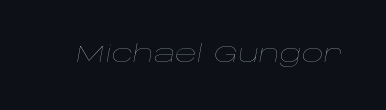
The axis of the letterforms is tilted away from vertical. The tracking reads as untouched default to a designer's eye. Unmarked baselines from the first word to the last. The cut favours lightness, reaching ordinary text weight at its darkest.
